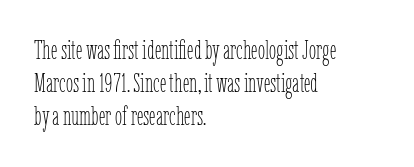
When letters stand straight like this, we call the style roman or upright. These lines sit exactly where default settings would place them. Students, note that the glyphs here touch the page at normal intervals. The passage shown is not bold in any degree. In CSS terms this would be text-align: left. Underlining? Definitely not there.
